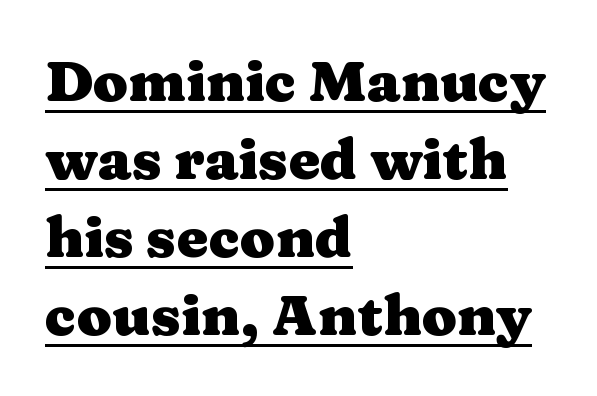
Reading down the column, the eye jumps a familiar distance to each next line. Thick stems and heavy bowls — unmistakably bold. Unlike italic type, these characters show no tilt at all. Varying glyph widths throughout — classic text-font behaviour.
